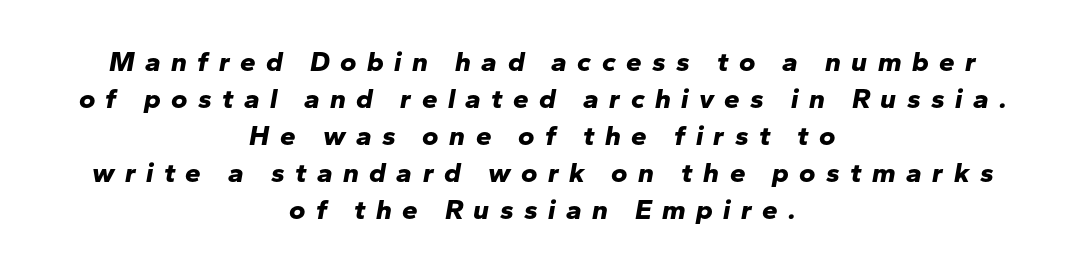
{"italic": "yes", "lean": "right", "slant_degrees": 10, "bold": "yes", "weight": "bold", "width": "normal", "stroke_contrast": "low", "x_height": "medium", "monospaced": "no", "underline": "no", "align": "center", "line_spacing": "normal", "line_spacing_ratio": 1.32, "letter_spacing": "wide", "letter_spacing_em": 0.37, "glyph_px": 28}
